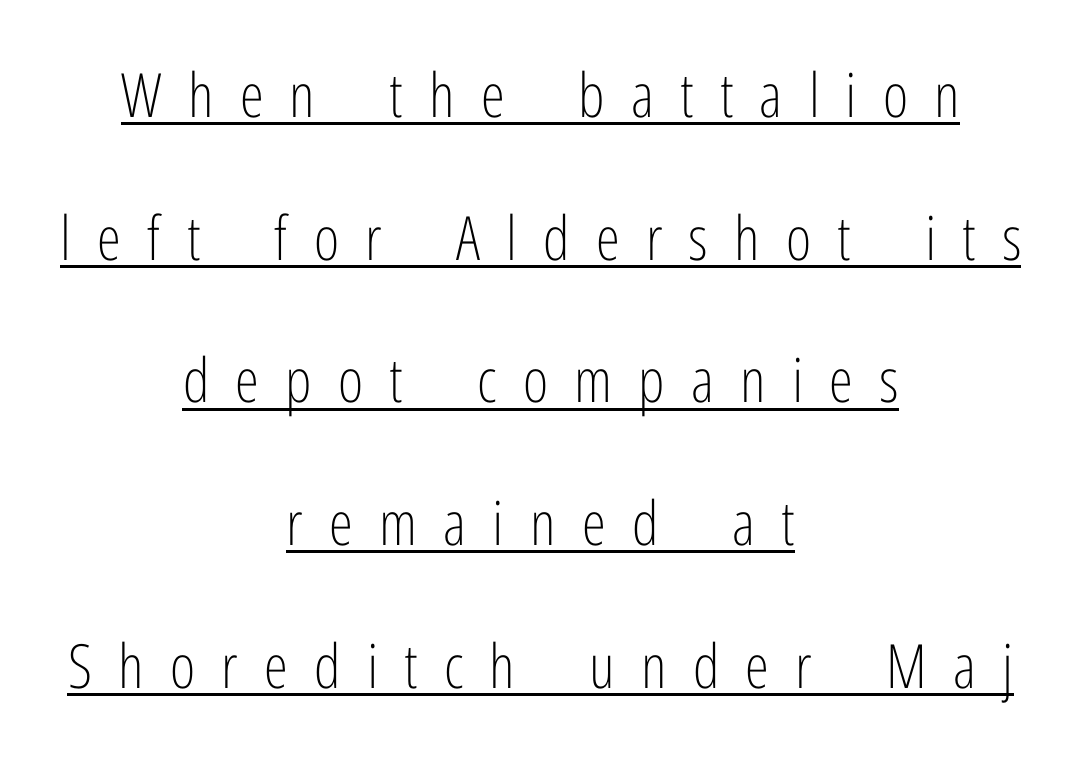
The image shows 61 px light, condensed sans-serif type, upright; set centered, loose line spacing (2.34x), unusually wide letter spacing (+0.43 em), underlined; low stroke contrast and a medium x-height.
